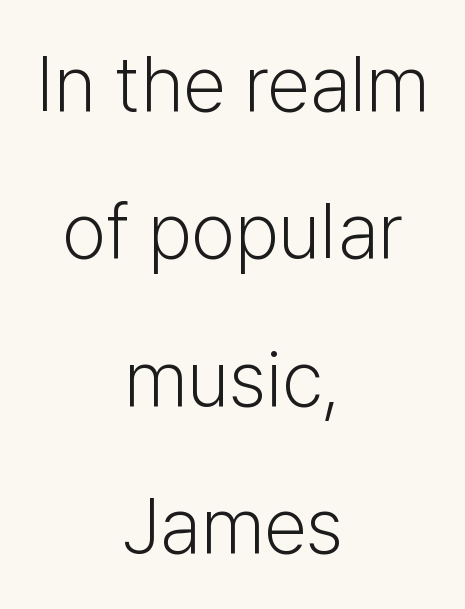
{"serif": "no", "italic": "no", "bold": "no", "weight": "light", "width": "normal", "stroke_contrast": "low", "x_height": "medium", "monospaced": "no", "underline": "no", "align": "center", "line_spacing_ratio": 1.89, "letter_spacing": "normal", "letter_spacing_em": 0.0, "glyph_px": 78}
